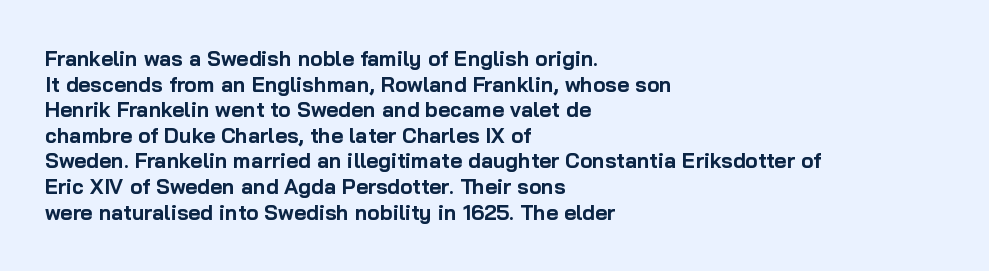
Is there any slant? The stems are plumb. The zone under the glyphs is completely vacant. Caption: bold face, heavy strokes. Each word holds together tightly as a unit, with standard inter-letter gaps. Does the copy run flush right? No — it runs flush left.
